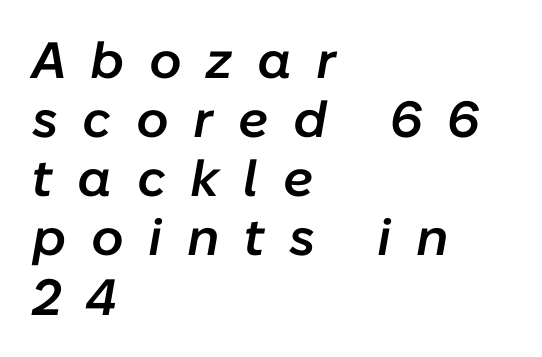
{"italic": "yes", "lean": "right", "slant_degrees": 10, "bold": "semi", "weight": "semibold", "width": "normal", "stroke_contrast": "low", "x_height": "medium", "monospaced": "no", "underline": "no", "align": "left", "line_spacing_ratio": 1.16, "letter_spacing": "wide", "letter_spacing_em": 0.48, "glyph_px": 51}
